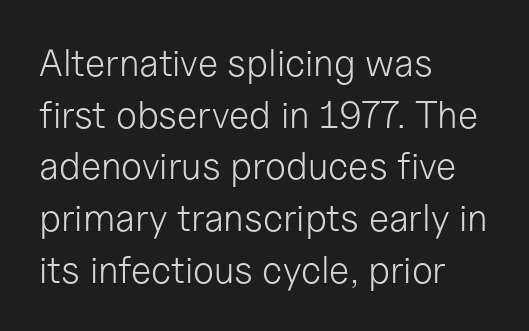
{"serif": "no", "italic": "no", "bold": "no", "weight": "light", "width": "normal", "stroke_contrast": "low", "x_height": "medium", "monospaced": "no", "underline": "no", "align": "left", "line_spacing": "normal", "line_spacing_ratio": 1.36, "letter_spacing": "normal", "letter_spacing_em": 0.0, "glyph_px": 38}
